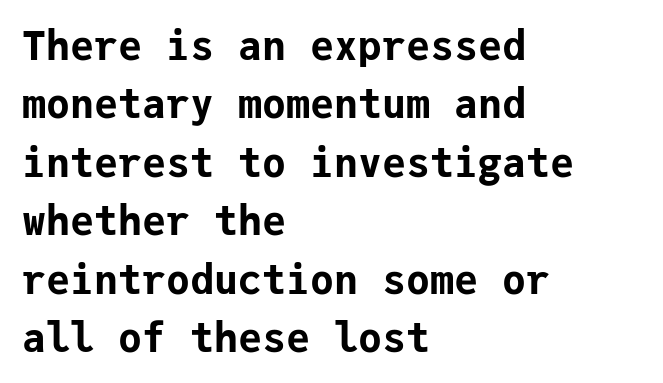
Q: Is the text bold? A: Yes.
Q: Is the text italic (slanted)? A: No, it is upright.
Q: Is the typeface a serif or a sans-serif typeface? A: Sans-serif.
Q: Is the text underlined? A: No.
Q: How is the paragraph aligned? A: Left-aligned.
Q: Is the spacing between letters normal or unusually wide? A: Normal.
Q: Is the spacing between lines tight, normal or loose? A: Normal.
Q: Width (condensed, normal, or wide)? A: Normal.
Q: Stroke contrast? A: Low.
Q: x-height? A: Medium.
Q: Monospaced? A: Yes.
